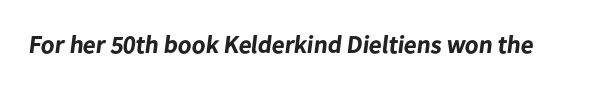
{"bold": "yes", "underline": "no", "letter_spacing": "normal", "letter_spacing_em": 0.0, "glyph_px": 25}
